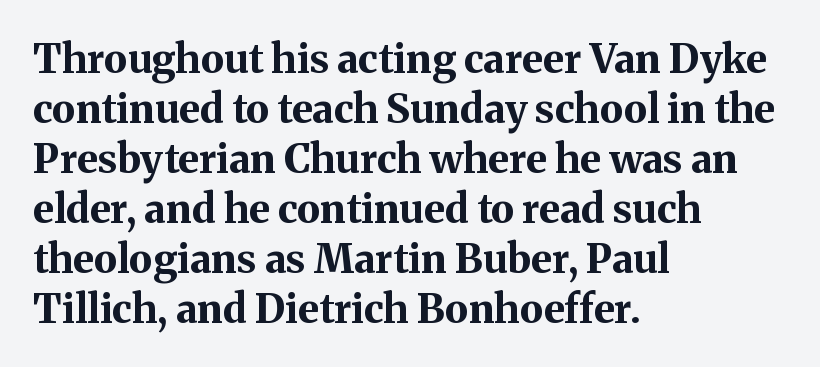
Check the space under the baseline: it is left empty. A typesetter would label this face a serif. Do the characters align in a grid? No, the font is proportional. Vertical strokes here are truly vertical. Characters follow at the spacing the type designer built in. As a designer I'd log this as weight 700, bold.
